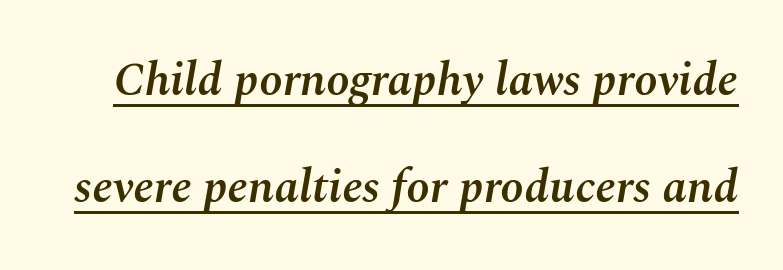
The image shows 47 px semibold type, italic (leaning right); set loose line spacing (2.28x), normal letter spacing, underlined; medium stroke contrast and a medium x-height.
